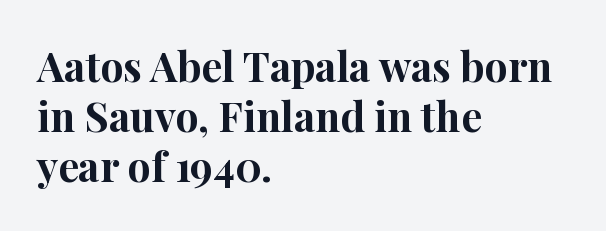
The image shows 41 px bold serif type, upright; set left-aligned, line spacing 1.22x, normal letter spacing, not underlined; high stroke contrast and a medium x-height.
